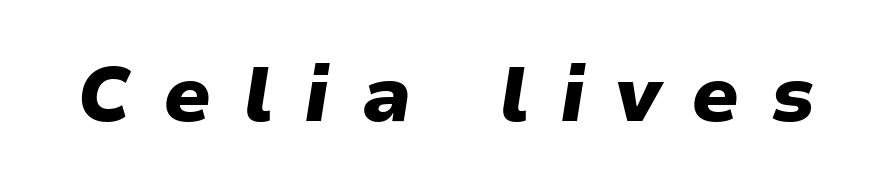
The image shows 76 px heavy, wide type, italic (leaning right); set unusually wide letter spacing (+0.41 em), not underlined; low stroke contrast and a medium x-height.
